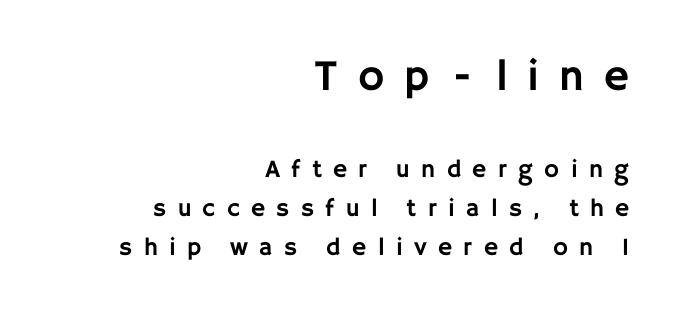
The image shows 44 px sans-serif type, upright; set right-aligned, normal line spacing (1.56x), unusually wide letter spacing (+0.45 em), not underlined; the first (top) block is 1.76x larger; low stroke contrast and a large x-height.
